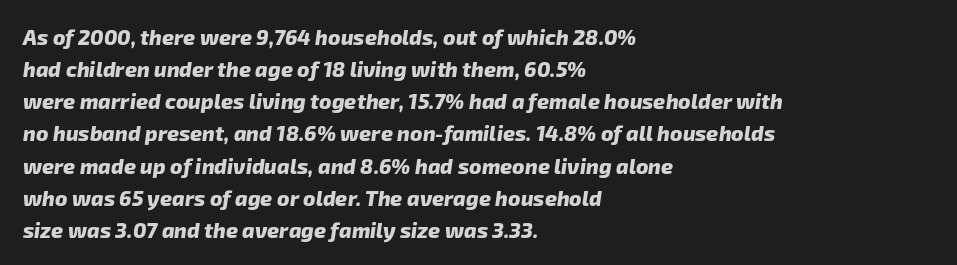
The string is rendered with underlining switched off. What stands out about the letter spacing? Nothing — it is the standard amount. I'd describe the lettering as bold — thick and assertive. What's the leading like? Ordinary, nothing unusual. This rendering uses left alignment, leaving the right contour irregular.
